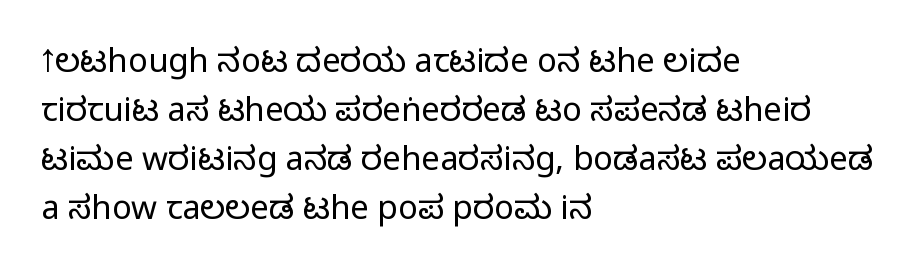
Q: Is the text italic (slanted)? A: No, it is upright.
Q: Is the typeface a serif or a sans-serif typeface? A: Sans-serif.
Q: Is the text underlined? A: No.
Q: How is the paragraph aligned? A: Left-aligned.
Q: Is the spacing between letters normal or unusually wide? A: Normal.
Q: Is the spacing between lines tight, normal or loose? A: Normal.
Q: Width (condensed, normal, or wide)? A: Condensed.
Q: Stroke contrast? A: Medium.
Q: Monospaced? A: No.
